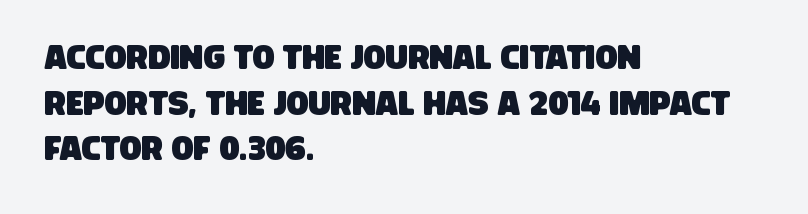
Q: Is the typeface a serif or a sans-serif typeface? A: Sans-serif.
Q: Is the text underlined? A: No.
Q: How is the paragraph aligned? A: Left-aligned.
Q: Is the spacing between letters normal or unusually wide? A: Normal.
Q: Is the spacing between lines tight, normal or loose? A: Normal.
Q: Width (condensed, normal, or wide)? A: Condensed.
Q: Stroke contrast? A: Low.
Q: x-height? A: Large.
Q: Monospaced? A: No.
